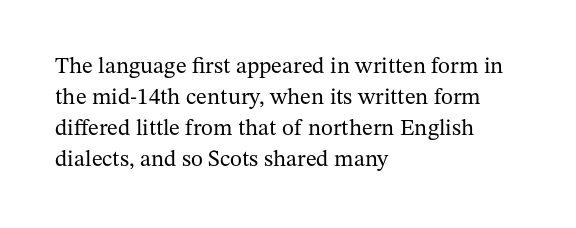
Q: Is the text bold? A: No.
Q: Is the text italic (slanted)? A: No, it is upright.
Q: Is the text underlined? A: No.
Q: How is the paragraph aligned? A: Left-aligned.
Q: Is the spacing between letters normal or unusually wide? A: Normal.
Q: Is the spacing between lines tight, normal or loose? A: Normal.
